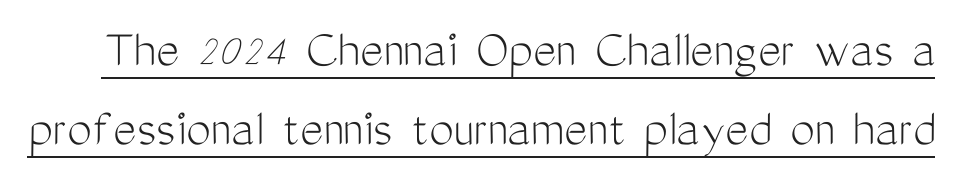
The face looks like a standard text weight, possibly lighter. The font's upright variant was chosen for this text. Tracking here is standard; glyphs follow each other at the usual distance. Underlining? Definitely there. Note: no serifs on the glyphs. The face used here is proportionally spaced, like ordinary book or web type.
